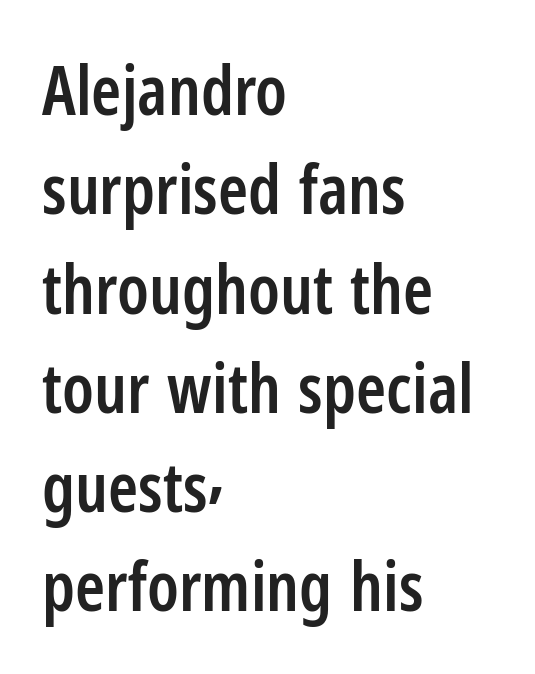
Q: Is the text bold? A: Semi-bold.
Q: Is the text italic (slanted)? A: No, it is upright.
Q: Is the typeface a serif or a sans-serif typeface? A: Sans-serif.
Q: Is the text underlined? A: No.
Q: How is the paragraph aligned? A: Left-aligned.
Q: Is the spacing between letters normal or unusually wide? A: Normal.
Q: Is the spacing between lines tight, normal or loose? A: Normal.
Q: Width (condensed, normal, or wide)? A: Condensed.
Q: Stroke contrast? A: Low.
Q: x-height? A: Medium.
Q: Monospaced? A: No.
